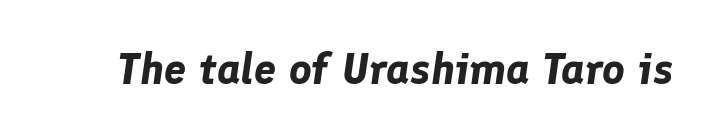
Q: Is the text bold? A: Yes.
Q: Is the text italic (slanted)? A: Yes, it leans right by about 8 degrees.
Q: Is the text underlined? A: No.
Q: Is the spacing between letters normal or unusually wide? A: Normal.
Q: Width (condensed, normal, or wide)? A: Normal.
Q: Stroke contrast? A: Low.
Q: x-height? A: Medium.
Q: Monospaced? A: No.
